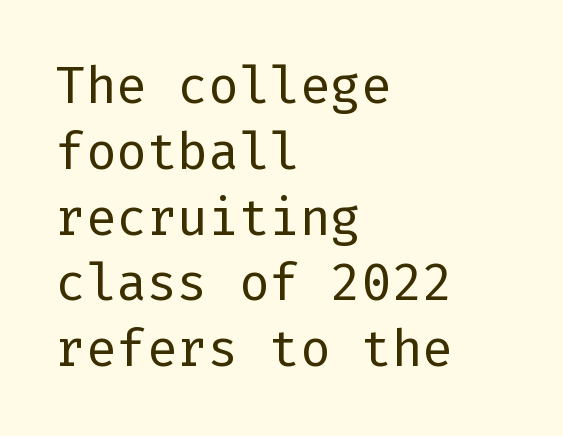
{"serif": "no", "italic": "no", "bold": "no", "weight": "regular", "width": "normal", "stroke_contrast": "low", "x_height": "medium", "underline": "no", "align": "left", "line_spacing": "normal", "line_spacing_ratio": 1.29, "letter_spacing": "normal", "letter_spacing_em": 0.0, "glyph_px": 51}
